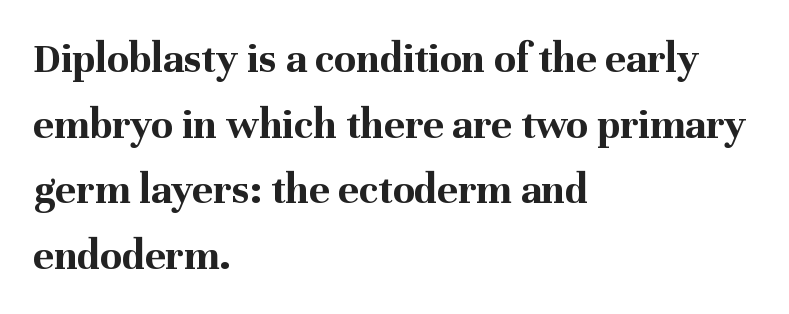
The image shows 44 px bold serif type, upright; set left-aligned, normal line spacing (1.49x), normal letter spacing, not underlined; medium stroke contrast and a medium x-height.
